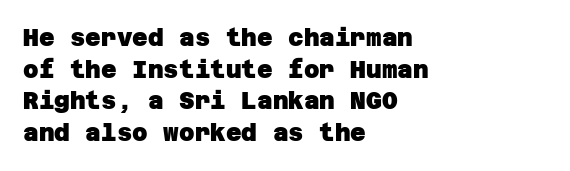
Q: Is the text bold? A: Yes.
Q: Is the text underlined? A: No.
Q: How is the paragraph aligned? A: Left-aligned.
Q: Is the spacing between letters normal or unusually wide? A: Normal.
Q: Is the spacing between lines tight, normal or loose? A: Normal.
